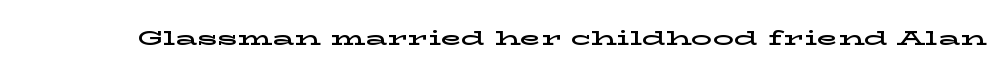
{"italic": "no", "underline": "no", "letter_spacing": "normal", "letter_spacing_em": 0.0, "glyph_px": 21}
